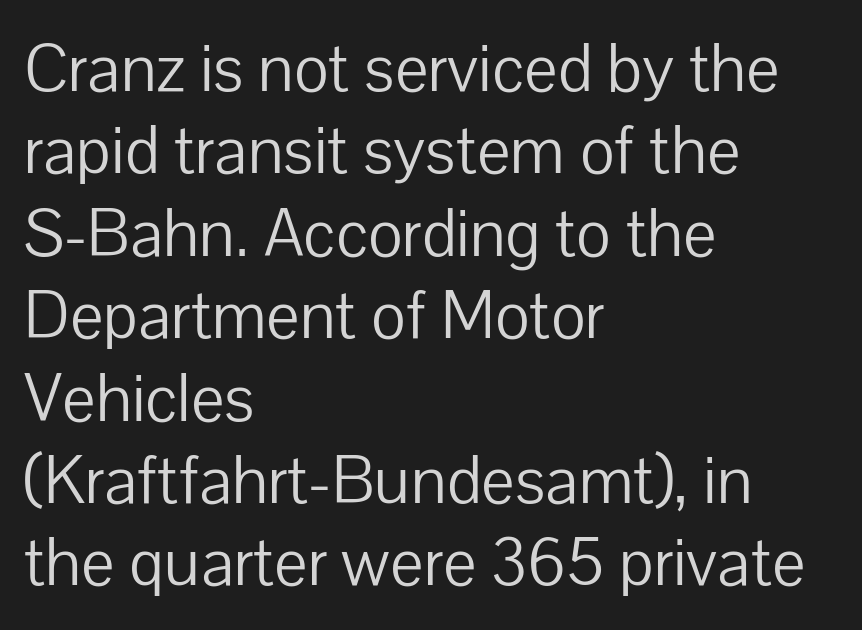
{"serif": "no", "italic": "no", "bold": "no", "weight": "light", "width": "normal", "stroke_contrast": "low", "x_height": "medium", "monospaced": "no", "underline": "no", "align": "left", "line_spacing_ratio": 1.23, "letter_spacing": "normal", "letter_spacing_em": 0.0, "glyph_px": 67}
